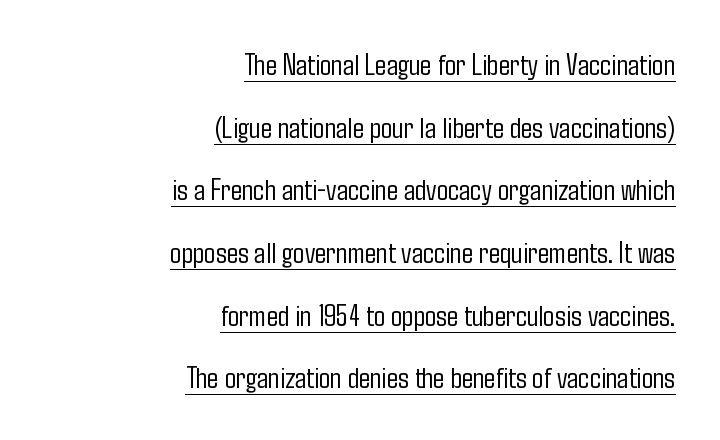
Each stroke keeps to a modest, everyday thickness or less. A roman cut, with each character standing at attention. Reading down the column, the eye jumps a long way to each next line. These lines are rendered in a variable-pitch font. Words appear dense and cohesive because spacing is normal.
